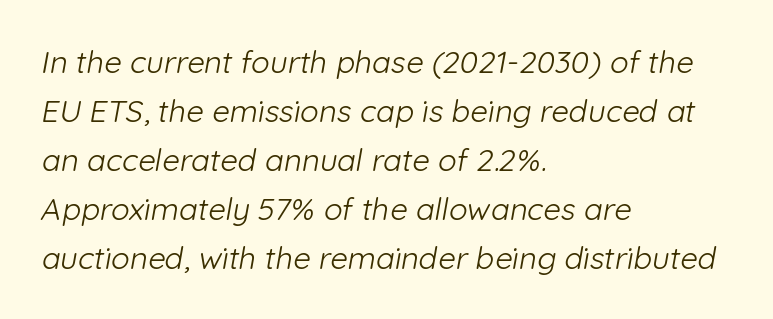
The foot of each line stays bare and open. Is this a fixed-width face? No — the glyphs have proportional, varying widths. Reading down the column, the eye jumps a familiar distance to each next line. Default kerning and tracking; the words read as compact shapes. This reads as an unemphasized weight, regular at the heaviest. Alignment: flush left.
